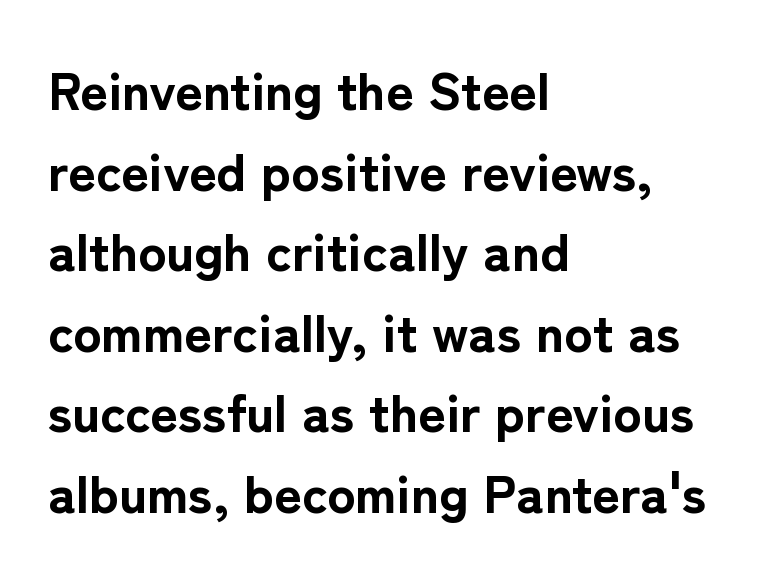
{"serif": "no", "italic": "no", "bold": "yes", "weight": "bold", "width": "normal", "stroke_contrast": "low", "x_height": "medium", "monospaced": "no", "underline": "no", "align": "left", "line_spacing": "normal", "line_spacing_ratio": 1.52, "letter_spacing": "normal", "letter_spacing_em": 0.0, "glyph_px": 53}
